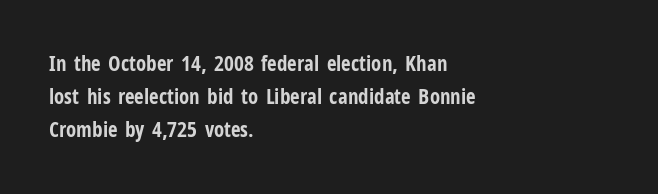
Q: Is the text bold? A: Yes.
Q: Is the text italic (slanted)? A: No, it is upright.
Q: Is the text underlined? A: No.
Q: How is the paragraph aligned? A: Left-aligned.
Q: Is the spacing between letters normal or unusually wide? A: Normal.
Q: Is the spacing between lines tight, normal or loose? A: Normal.
